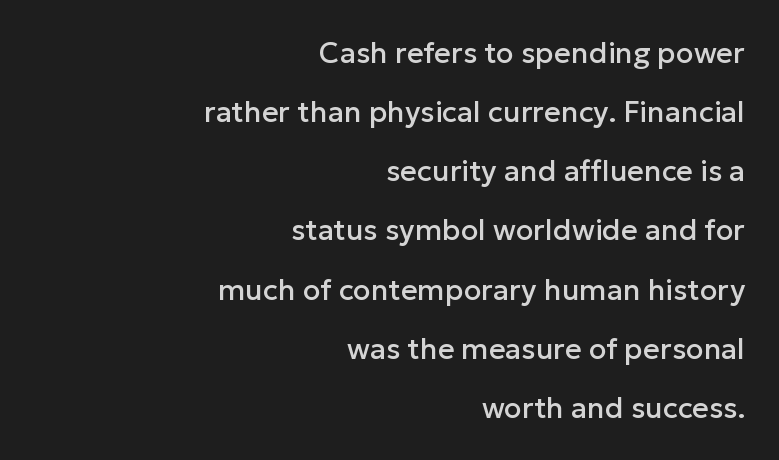
Q: Is the text italic (slanted)? A: No, it is upright.
Q: Is the typeface a serif or a sans-serif typeface? A: Sans-serif.
Q: Is the text underlined? A: No.
Q: How is the paragraph aligned? A: Right-aligned.
Q: Is the spacing between letters normal or unusually wide? A: Normal.
Q: Is the spacing between lines tight, normal or loose? A: Loose.
Q: Width (condensed, normal, or wide)? A: Normal.
Q: Stroke contrast? A: Low.
Q: x-height? A: Medium.
Q: Monospaced? A: No.
